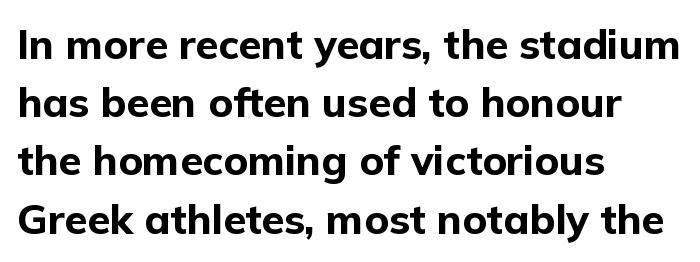
The image shows 41 px bold sans-serif type, upright; set left-aligned, normal line spacing (1.42x), normal letter spacing, not underlined; low stroke contrast and a medium x-height.
